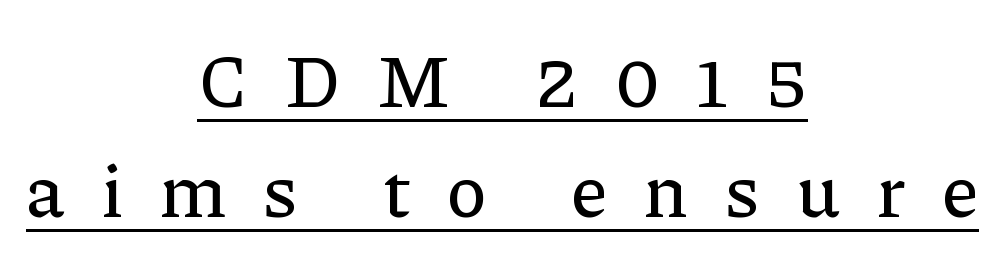
Q: Is the text italic (slanted)? A: No, it is upright.
Q: Is the typeface a serif or a sans-serif typeface? A: Serif.
Q: Is the text underlined? A: Yes.
Q: How is the paragraph aligned? A: Centered.
Q: Is the spacing between letters normal or unusually wide? A: Unusually wide.
Q: Is the spacing between lines tight, normal or loose? A: Normal.
Q: Width (condensed, normal, or wide)? A: Normal.
Q: Stroke contrast? A: Low.
Q: x-height? A: Medium.
Q: Monospaced? A: No.
